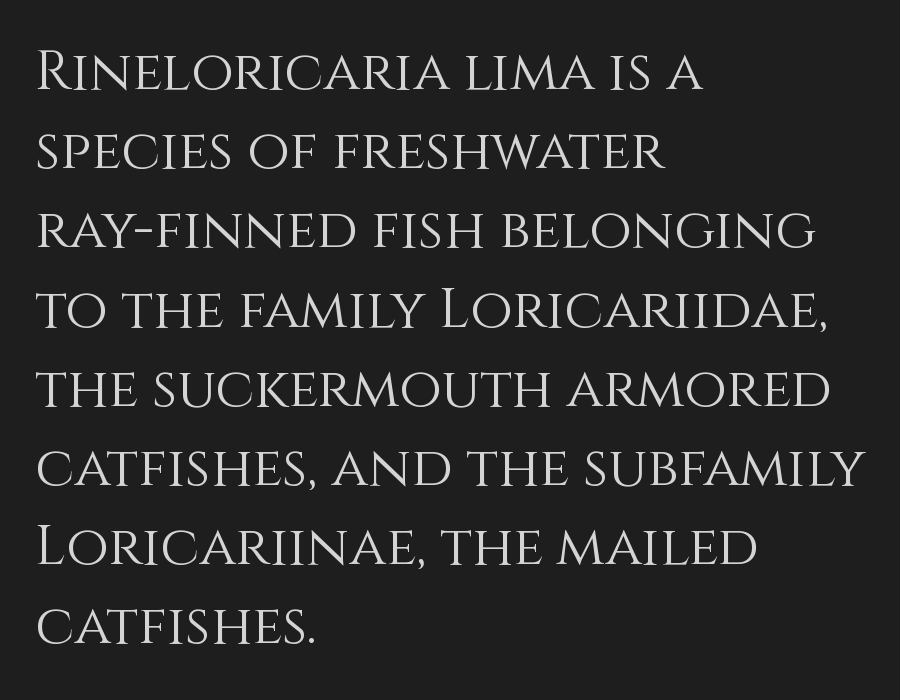
The typesetting does not lean heavy: it is not bold. Casual observation: everything's shoved over to the left. No italicization has been applied; the sample stays upright. The passage shown stacks its lines at a standard gap. Spacing verdict: proportional, widths tailored to each character. What stands out about the letter spacing? Nothing — it is the standard amount.
